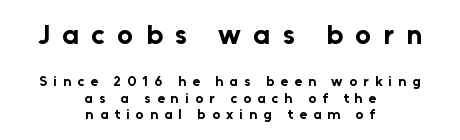
The image shows 28 px bold sans-serif type, upright; set centered, line spacing 1.17x, unusually wide letter spacing (+0.44 em), not underlined; the first (top) block is 2.0x larger; low stroke contrast and a medium x-height.
